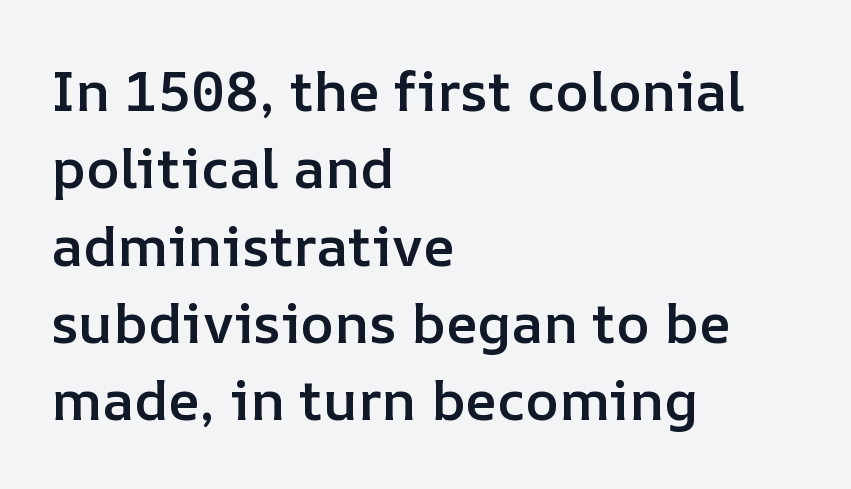
{"italic": "no", "bold": "semi", "weight": "semibold", "width": "normal", "stroke_contrast": "low", "x_height": "medium", "monospaced": "no", "underline": "no", "align": "left", "line_spacing": "normal", "line_spacing_ratio": 1.38, "letter_spacing": "normal", "letter_spacing_em": 0.0, "glyph_px": 56}
